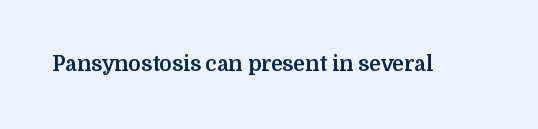
Q: Is the text bold? A: Yes.
Q: Is the text italic (slanted)? A: No, it is upright.
Q: Is the text underlined? A: No.
Q: Is the spacing between letters normal or unusually wide? A: Normal.
